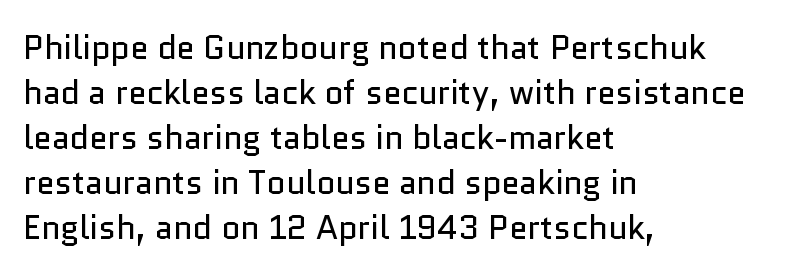
{"serif": "no", "italic": "no", "bold": "no", "weight": "regular", "width": "normal", "stroke_contrast": "low", "x_height": "medium", "monospaced": "no", "underline": "no", "align": "left", "line_spacing": "normal", "line_spacing_ratio": 1.36, "letter_spacing": "normal", "letter_spacing_em": 0.0, "glyph_px": 33}
